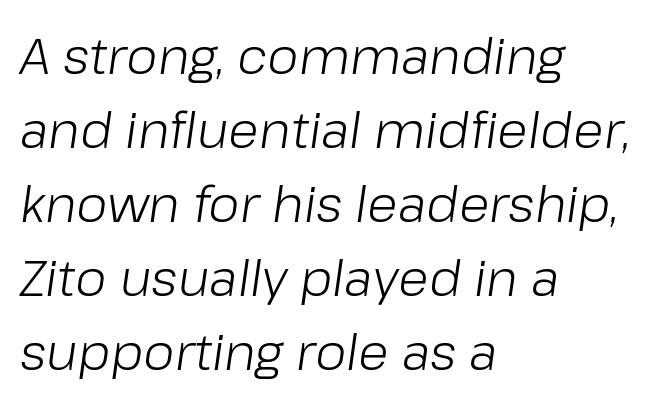
The image shows 50 px light type, italic (leaning right); set left-aligned, normal line spacing (1.48x), normal letter spacing, not underlined; low stroke contrast and a medium x-height.
